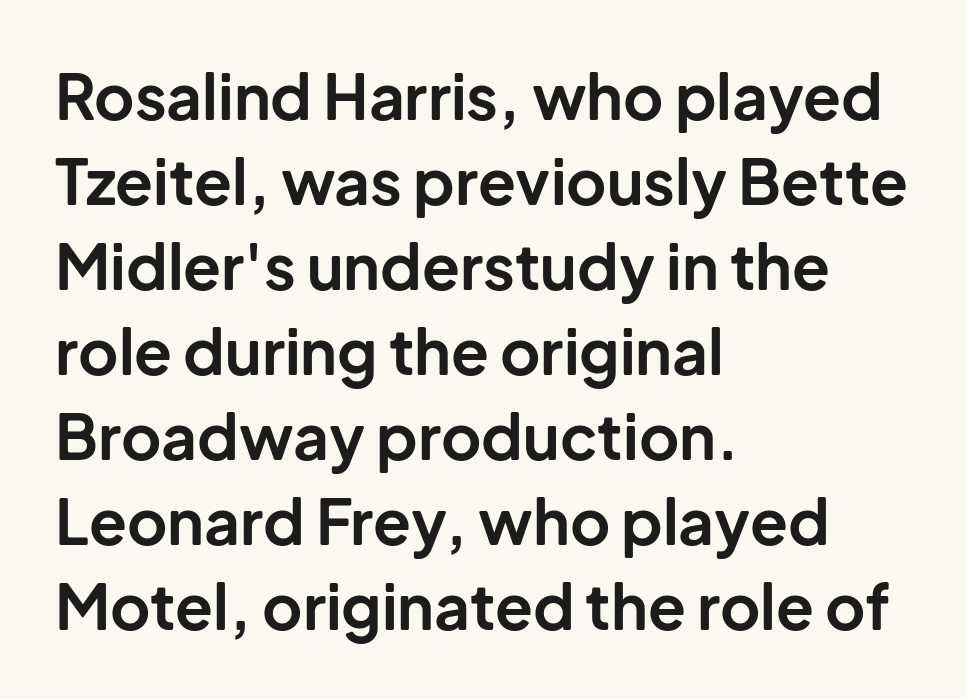
{"serif": "no", "italic": "no", "bold": "yes", "weight": "bold", "width": "normal", "stroke_contrast": "low", "x_height": "medium", "monospaced": "no", "underline": "no", "align": "left", "line_spacing": "normal", "line_spacing_ratio": 1.37, "letter_spacing": "normal", "letter_spacing_em": 0.0, "glyph_px": 62}
